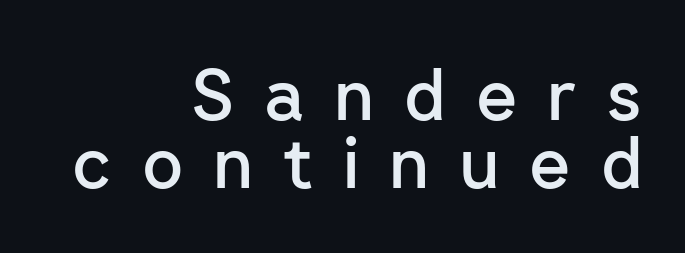
The tracking reads as deliberately expanded to a designer's eye. Set as a demibold, roughly 600 on the weight scale. A typesetter would label this face a sans. Character widths vary here, with narrow letters taking less room than wide ones.
